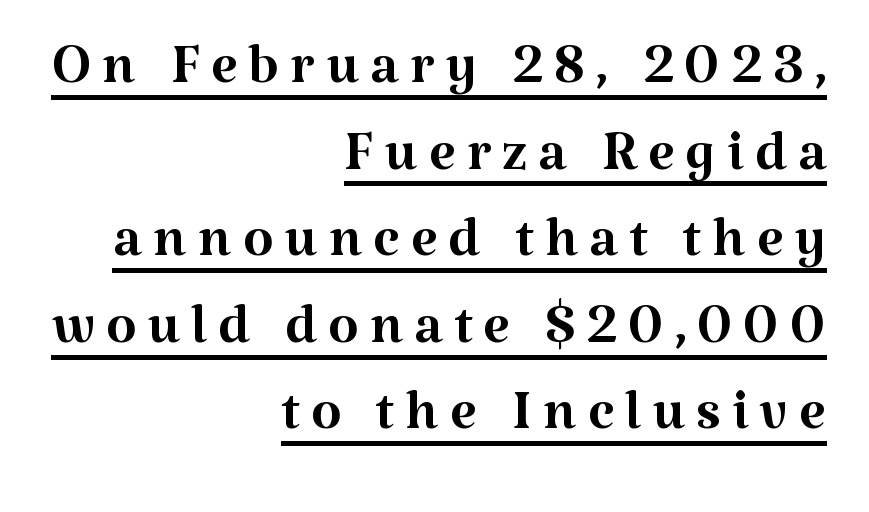
The image shows 78 px regular-weight serif type, upright; set right-aligned, tight line spacing (1.11x), underlined; medium stroke contrast and a medium x-height.
